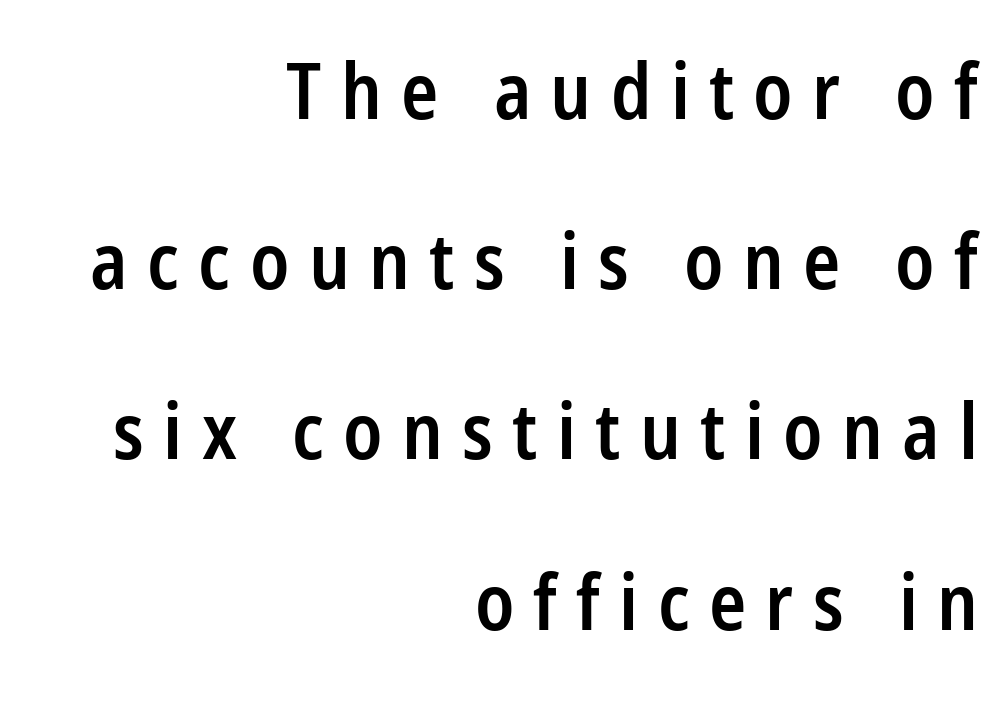
{"serif": "no", "italic": "no", "bold": "semi", "weight": "semibold", "width": "condensed", "stroke_contrast": "low", "x_height": "medium", "monospaced": "no", "underline": "no", "align": "right", "line_spacing": "loose", "line_spacing_ratio": 2.21, "letter_spacing": "wide", "letter_spacing_em": 0.25, "glyph_px": 77}
